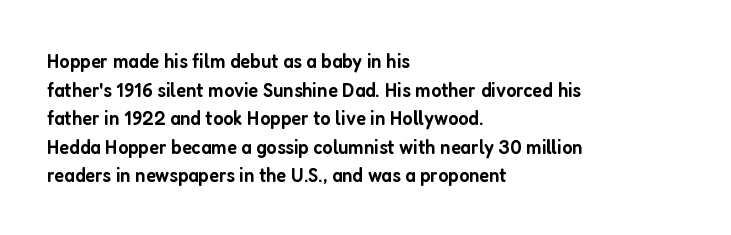
This sample uses an upright cut, with every glyph sitting square on the baseline. Moderately thickened strokes mark this as semibold type. Short note: letters normally spaced. A typesetter would call this leading conventional body-copy spacing. Just letters on the line, the space beneath them empty. Casual observation: everything's shoved over to the left.
